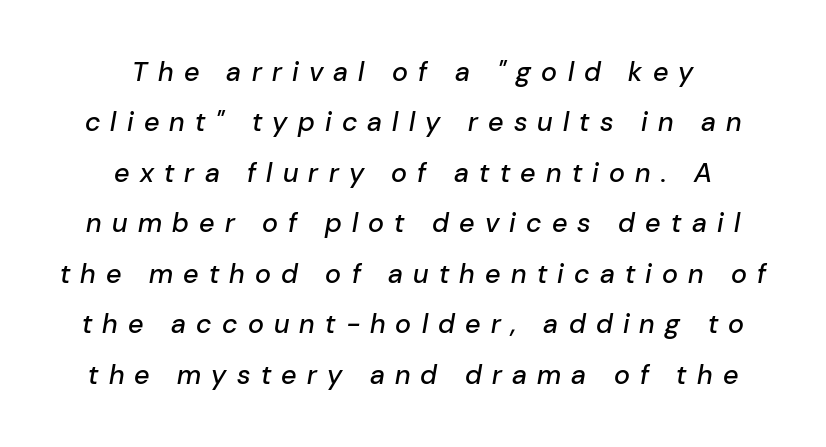
Q: Is the text italic (slanted)? A: Yes, it leans right by about 10 degrees.
Q: Is the text underlined? A: No.
Q: How is the paragraph aligned? A: Centered.
Q: Is the spacing between letters normal or unusually wide? A: Unusually wide.
